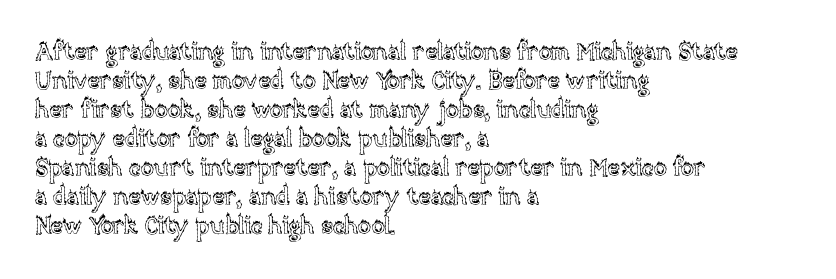
{"italic": "no", "underline": "no", "align": "left", "line_spacing_ratio": 1.21, "letter_spacing": "normal", "letter_spacing_em": 0.0, "glyph_px": 24}
